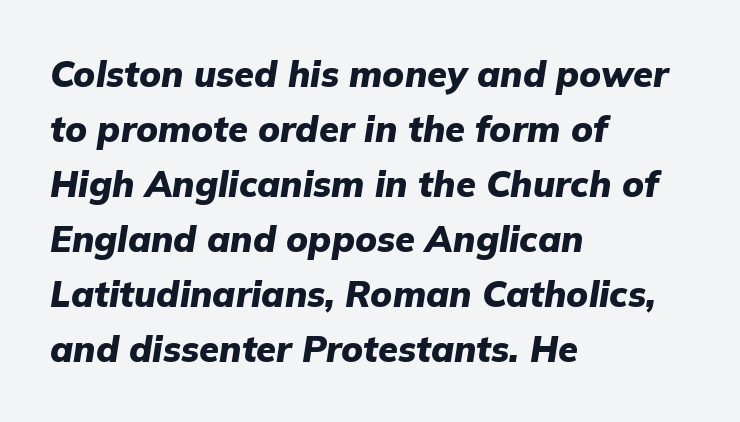
The rag falls on the right side of this text block. How would I describe the line gaps? Plain and ordinary. Do the characters align in a grid? No, the font is proportional. The words here are not underlined. When letters slant like this, we call the style italic. Typographic density is high because the face is bold.
